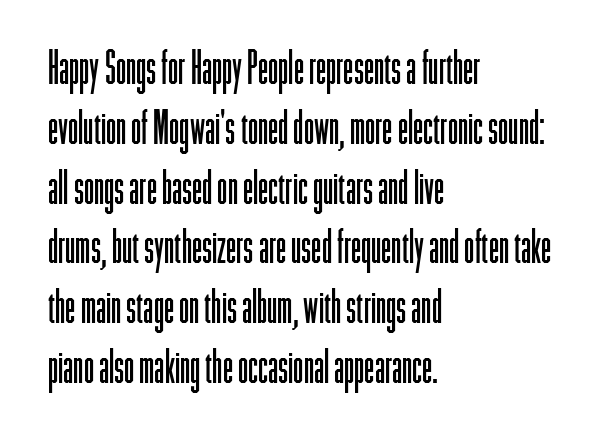
The image shows 46 px light, condensed sans-serif type, upright; set left-aligned, normal line spacing (1.3x), normal letter spacing, not underlined; low stroke contrast and a medium x-height.
